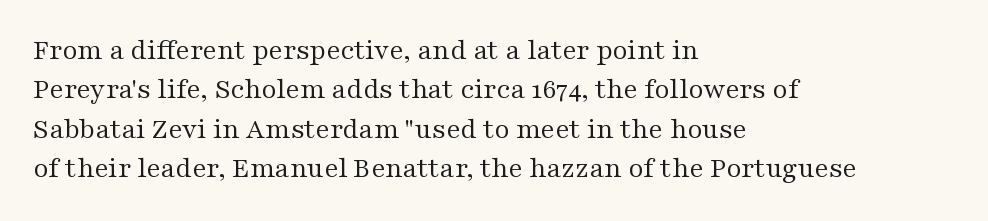
{"serif": "yes", "italic": "no", "bold": "no", "weight": "regular", "width": "wide", "stroke_contrast": "medium", "x_height": "medium", "monospaced": "no", "underline": "no", "align": "left", "line_spacing": "normal", "line_spacing_ratio": 1.36, "letter_spacing": "normal", "letter_spacing_em": 0.0, "glyph_px": 29}
